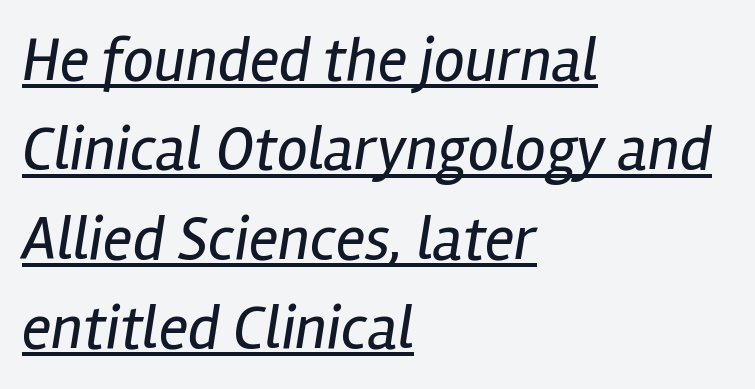
Is this a fixed-width face? No — the glyphs have proportional, varying widths. Is there an underline? Yes — a line sits under the letters. Vertical stems look standard width or narrower in stroke. Honestly, the letter spacing is just normal — you wouldn't notice it.
